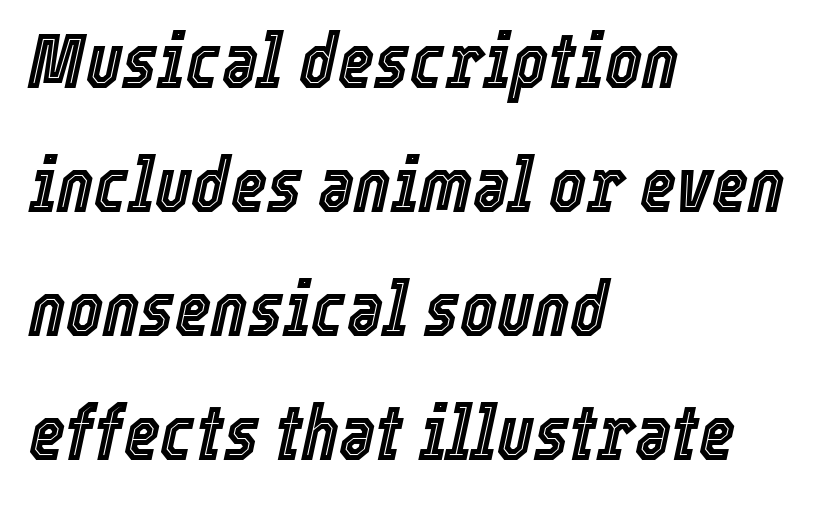
{"italic": "yes", "lean": "right", "slant_degrees": 12, "width": "condensed", "x_height": "medium", "monospaced": "no", "underline": "no", "align": "left", "line_spacing": "normal", "line_spacing_ratio": 1.59, "letter_spacing": "normal", "letter_spacing_em": 0.0, "glyph_px": 78}
